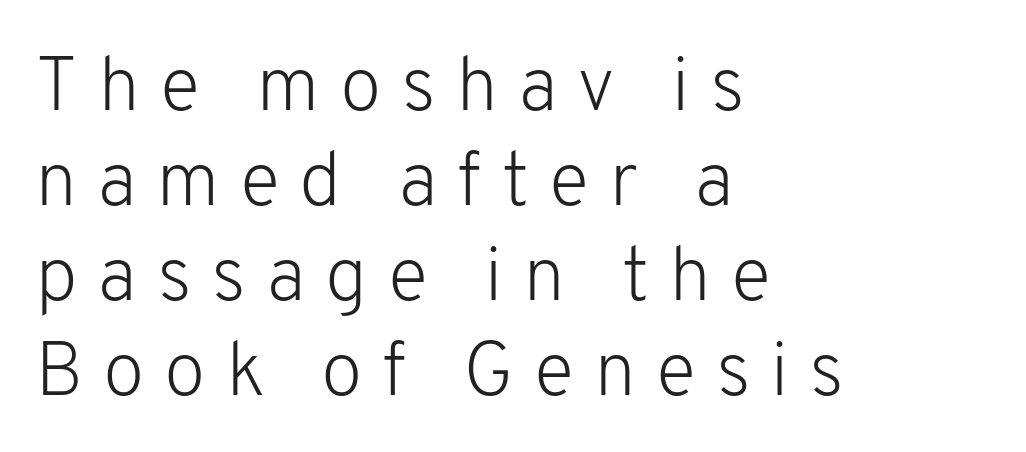
{"serif": "no", "italic": "no", "bold": "no", "weight": "light", "width": "normal", "stroke_contrast": "low", "x_height": "medium", "monospaced": "no", "underline": "no", "align": "left", "line_spacing": "normal", "line_spacing_ratio": 1.25, "letter_spacing": "wide", "letter_spacing_em": 0.26, "glyph_px": 76}
